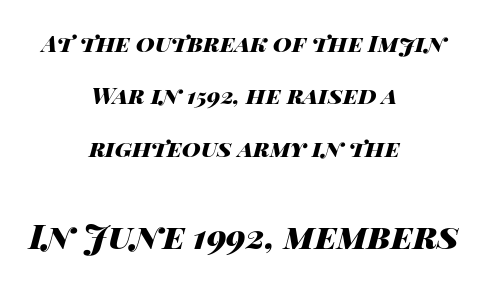
The letters are slanted; this is an italic face. Loosely led — the rows are spread out. Does the weight exceed regular? Yes, all the way to bold. Decoration check: the copy has no underline. The face used here appears at its bigger size in the lower chunk. The rendering uses natural spacing where letterforms have individual widths.
